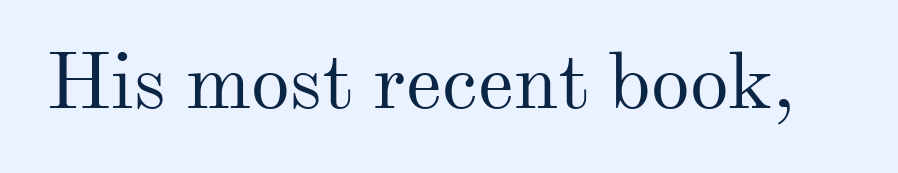
The image shows 78 px regular-weight serif type, upright; set normal letter spacing, not underlined; medium stroke contrast and a small x-height.
